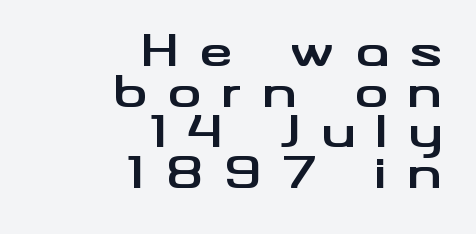
Classification — sans serif. Does the lettering tilt? It doesn't — this is upright. Typesetter's note: full bold, strokes at maximum text heaviness. Leading: reduced.
